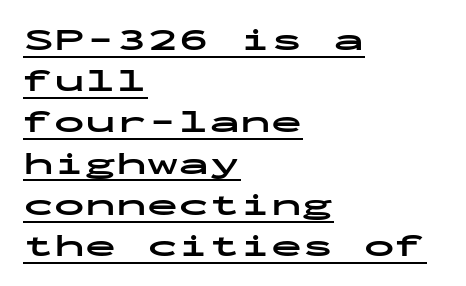
The image shows 31 px bold, wide sans-serif type, upright, monospaced; set left-aligned, normal line spacing (1.33x), normal letter spacing, underlined; low stroke contrast and a medium x-height.
